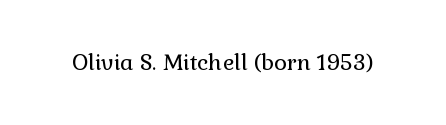
The image shows 22 px text type, upright; set normal letter spacing, not underlined.
